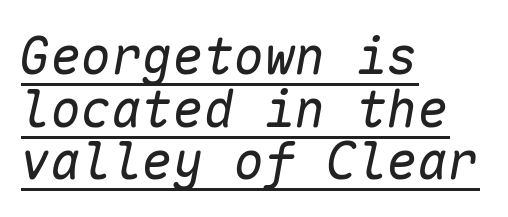
The image shows 51 px regular-weight type, italic (leaning right), monospaced; set left-aligned, tight line spacing (1.03x), normal letter spacing, underlined; low stroke contrast and a medium x-height.
